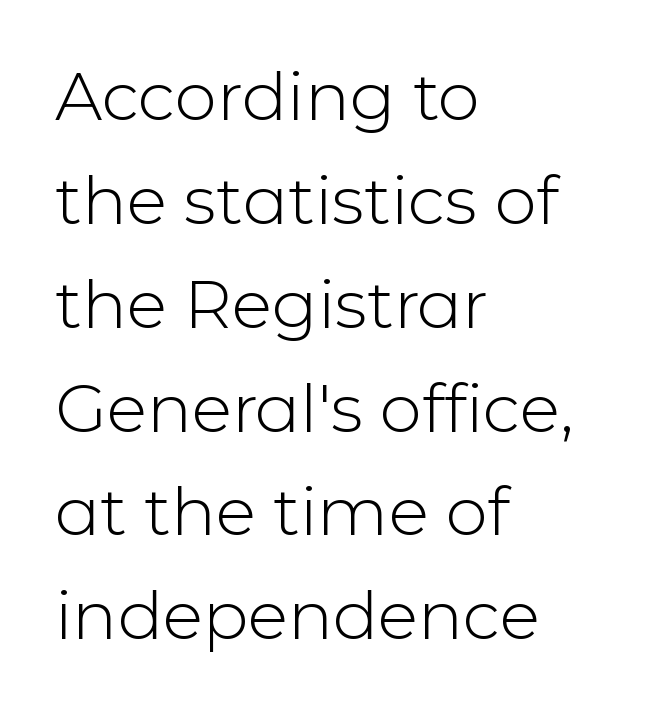
The zone under the glyphs is completely vacant. If you drew a line through each stem, it would be perfectly vertical. Nobody touched the tracking dial on this one. Weight: not bold — regular or lighter. Regarding serifs, this sample does without them. The vertical gap from one line to the next is medium.
